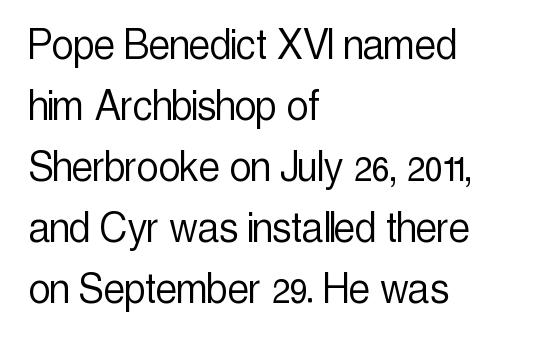
The image shows 48 px light, condensed sans-serif type, upright; set left-aligned, normal line spacing (1.27x), normal letter spacing, not underlined; a medium x-height.
